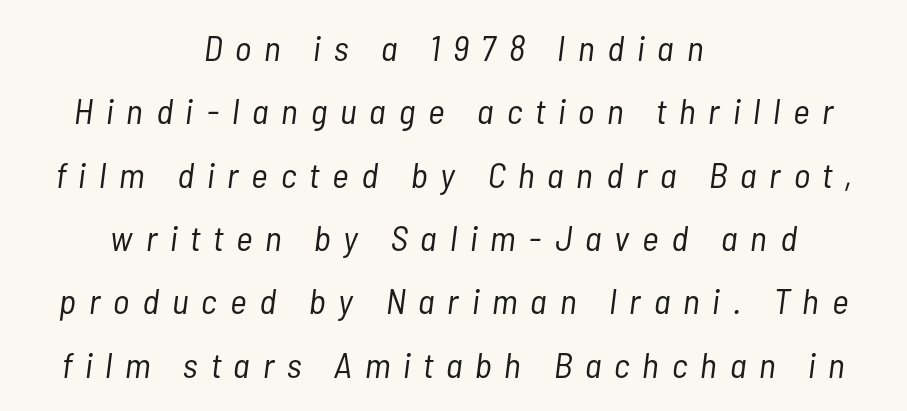
Is the block centered? Yes — each line is placed symmetrically about the middle. Heft: none added — not bold. Proportional: the letters do not fall into vertical columns. Students, note that the glyphs here are deliberately spaced far apart.
